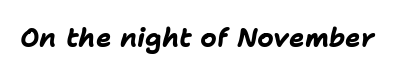
The image shows 26 px bold type, italic (leaning right); set normal letter spacing, not underlined.
